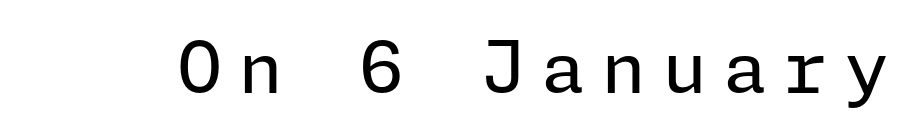
{"serif": "no", "italic": "no", "bold": "no", "weight": "regular", "width": "normal", "stroke_contrast": "low", "x_height": "medium", "underline": "no", "letter_spacing": "wide", "letter_spacing_em": 0.21, "glyph_px": 73}
